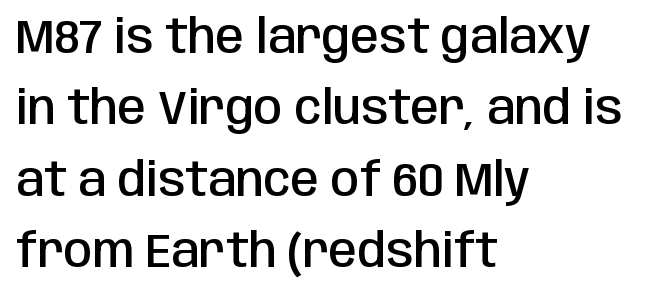
The image shows 46 px semibold, condensed sans-serif type, upright; set left-aligned, normal line spacing (1.55x), normal letter spacing, not underlined; low stroke contrast and a large x-height.
